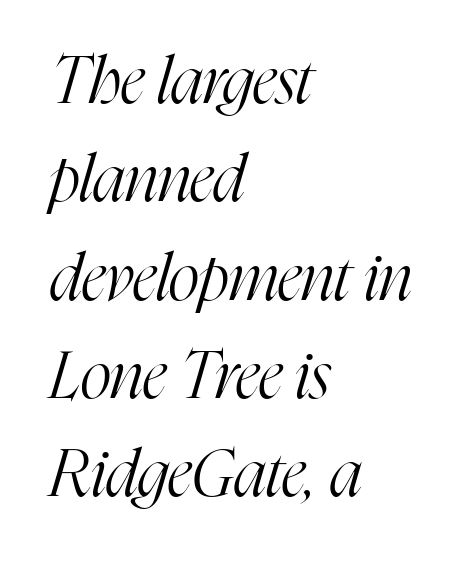
{"serif": "yes", "italic": "yes", "lean": "right", "slant_degrees": 16, "bold": "no", "weight": "light", "width": "condensed", "stroke_contrast": "high", "x_height": "medium", "monospaced": "no", "underline": "no", "align": "left", "line_spacing": "normal", "line_spacing_ratio": 1.49, "letter_spacing": "normal", "letter_spacing_em": 0.0, "glyph_px": 66}
